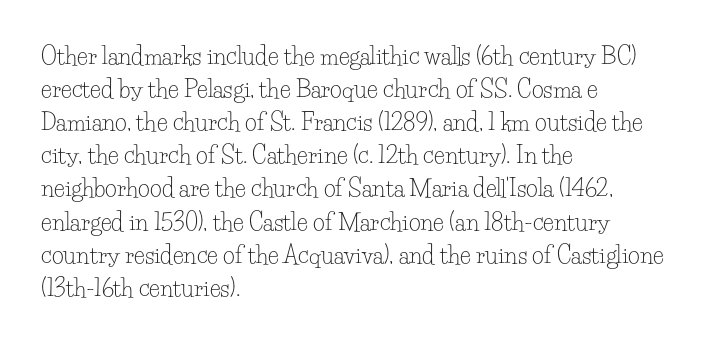
Does extra space separate the letters? No, they use regular spacing. The rendering anchors every line to the left-hand side. The axis of the letterforms is exactly vertical. These lines sit exactly where default settings would place them. Ink coverage per letter is moderate at most. Bare-footed words on every line.
